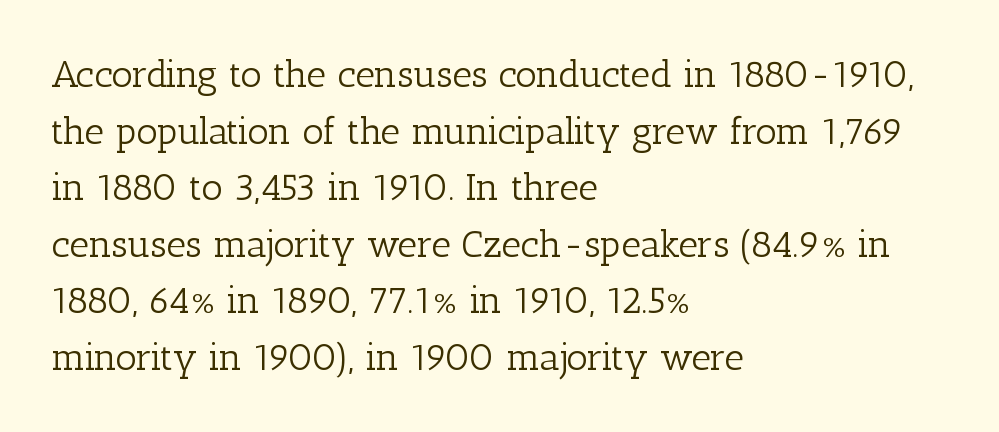
Lines of text with bare space underneath. The passage shown stacks its lines at a standard gap. Each line starts at the same left margin while the right side varies. The rendering uses natural spacing where letterforms have individual widths. A quiet, ordinary-to-light weight characterises the typeface.
